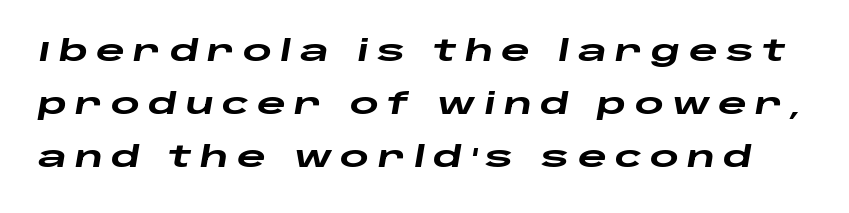
Airy leading. The typography opts for an oblique posture over an upright one. Heavy-handed strokes throughout: this text is bold. The letters advance in unequal steps, a hallmark of proportional type. The space directly below the letters is spotless. The tracking jumps out immediately: characters are airy and widely separated.
